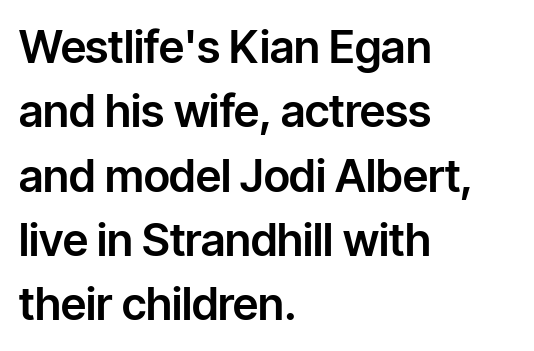
Q: Is the text italic (slanted)? A: No, it is upright.
Q: Is the typeface a serif or a sans-serif typeface? A: Sans-serif.
Q: Is the text underlined? A: No.
Q: How is the paragraph aligned? A: Left-aligned.
Q: Is the spacing between letters normal or unusually wide? A: Normal.
Q: Is the spacing between lines tight, normal or loose? A: Normal.
Q: Width (condensed, normal, or wide)? A: Normal.
Q: Stroke contrast? A: Low.
Q: x-height? A: Medium.
Q: Monospaced? A: No.
